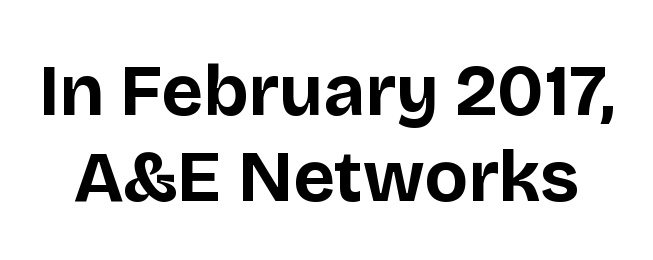
Q: Is the text bold? A: Yes.
Q: Is the text italic (slanted)? A: No, it is upright.
Q: Is the typeface a serif or a sans-serif typeface? A: Sans-serif.
Q: Is the text underlined? A: No.
Q: Is the spacing between letters normal or unusually wide? A: Normal.
Q: Width (condensed, normal, or wide)? A: Normal.
Q: Stroke contrast? A: Low.
Q: x-height? A: Large.
Q: Monospaced? A: No.
